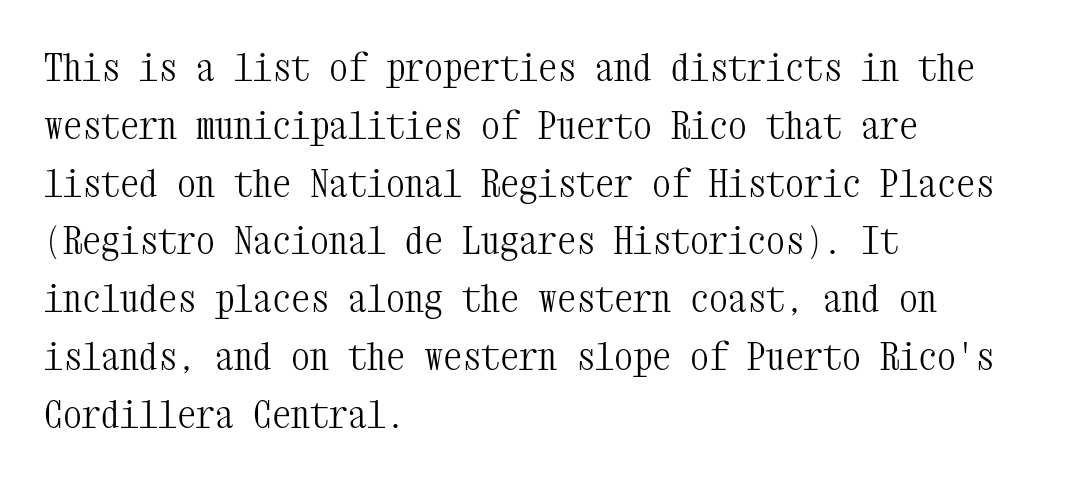
Nothing unusual about the tracking: characters are spaced as the font intends. The axis of the letterforms is exactly vertical. This sample has the even, mechanical cadence of fixed-width lettering. In CSS terms this would be text-align: left.
